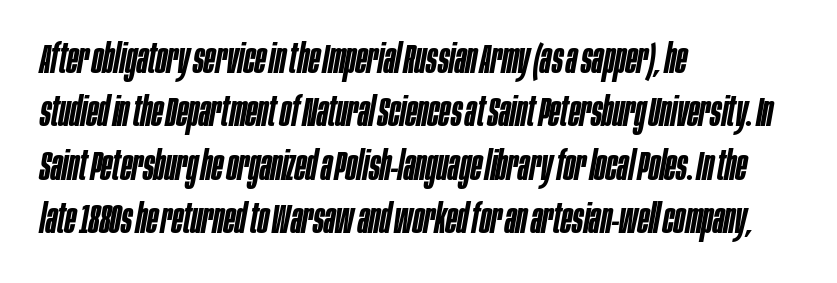
The image shows 41 px semibold, condensed type, italic (leaning right); set left-aligned, normal line spacing (1.3x), normal letter spacing, not underlined; low stroke contrast and a large x-height.
